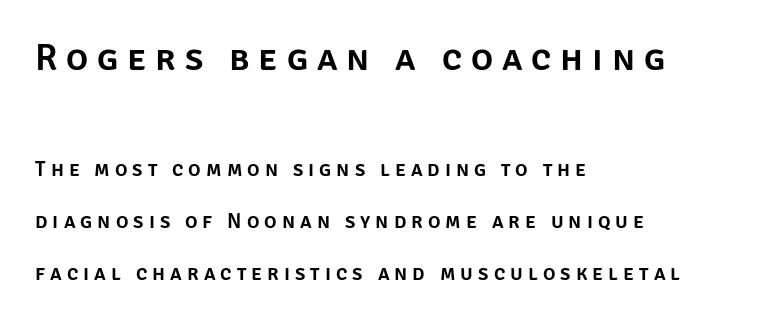
Q: Is the text italic (slanted)? A: No, it is upright.
Q: Is the typeface a serif or a sans-serif typeface? A: Sans-serif.
Q: Is the text underlined? A: No.
Q: How is the paragraph aligned? A: Left-aligned.
Q: Is the spacing between letters normal or unusually wide? A: Unusually wide.
Q: Is the spacing between lines tight, normal or loose? A: Loose.
Q: Which block of text is set in a larger size, the first (top) or the second (bottom)? A: The first (top) one.
Q: Width (condensed, normal, or wide)? A: Normal.
Q: Stroke contrast? A: Low.
Q: x-height? A: Large.
Q: Monospaced? A: No.
